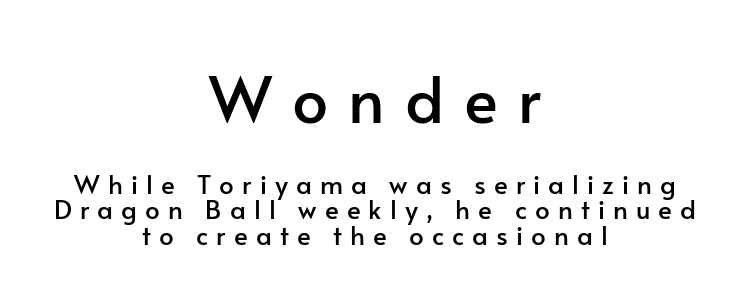
Q: Is the text italic (slanted)? A: No, it is upright.
Q: Is the typeface a serif or a sans-serif typeface? A: Sans-serif.
Q: Is the text underlined? A: No.
Q: How is the paragraph aligned? A: Centered.
Q: Is the spacing between letters normal or unusually wide? A: Unusually wide.
Q: Is the spacing between lines tight, normal or loose? A: Tight.
Q: Which block of text is set in a larger size, the first (top) or the second (bottom)? A: The first (top) one.
Q: Width (condensed, normal, or wide)? A: Normal.
Q: Stroke contrast? A: Low.
Q: x-height? A: Small.
Q: Monospaced? A: No.
